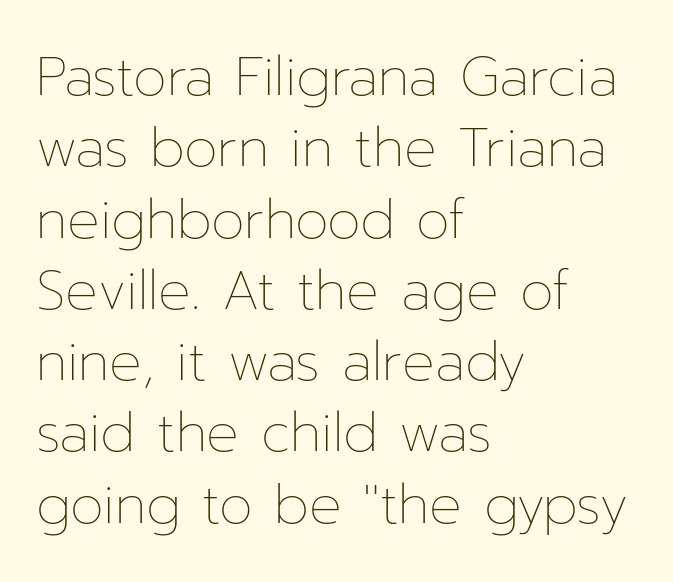
Q: Is the text bold? A: No.
Q: Is the text italic (slanted)? A: No, it is upright.
Q: Is the text underlined? A: No.
Q: How is the paragraph aligned? A: Left-aligned.
Q: Is the spacing between letters normal or unusually wide? A: Normal.
Q: Is the spacing between lines tight, normal or loose? A: Normal.
Q: Width (condensed, normal, or wide)? A: Normal.
Q: Stroke contrast? A: Low.
Q: x-height? A: Medium.
Q: Monospaced? A: No.
